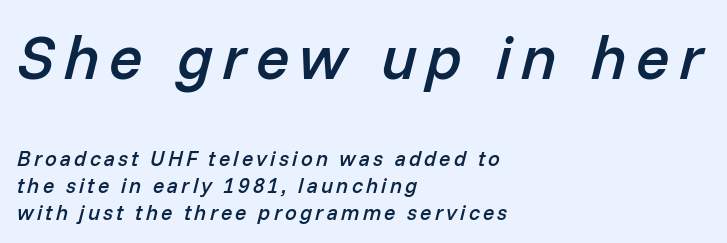
Q: Is the text bold? A: Semi-bold.
Q: Is the text italic (slanted)? A: Yes, it leans right by about 14 degrees.
Q: Is the text underlined? A: No.
Q: How is the paragraph aligned? A: Left-aligned.
Q: Is the spacing between lines tight, normal or loose? A: Normal.
Q: Which block of text is set in a larger size, the first (top) or the second (bottom)? A: The first (top) one.
Q: Width (condensed, normal, or wide)? A: Normal.
Q: Stroke contrast? A: Low.
Q: x-height? A: Medium.
Q: Monospaced? A: No.
